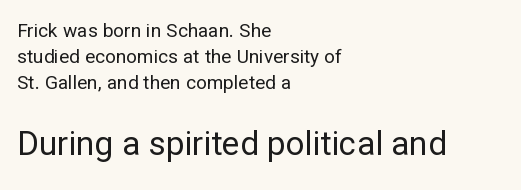
Reading down the block, your eye returns to a fixed left position each line. Posture: vertical. What's the leading like? Ordinary, nothing unusual. The composition opens small and finishes big. Descender tails drop into unmarked territory. Serifs: no, the terminals of the letterforms are clean.
